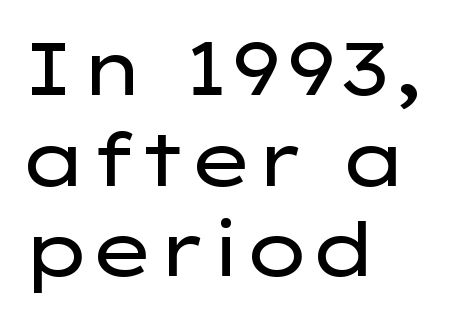
Q: Is the text bold? A: No.
Q: Is the text italic (slanted)? A: No, it is upright.
Q: Is the typeface a serif or a sans-serif typeface? A: Sans-serif.
Q: Is the text underlined? A: No.
Q: How is the paragraph aligned? A: Left-aligned.
Q: Is the spacing between letters normal or unusually wide? A: Normal.
Q: Width (condensed, normal, or wide)? A: Wide.
Q: Stroke contrast? A: Low.
Q: x-height? A: Medium.
Q: Monospaced? A: No.
